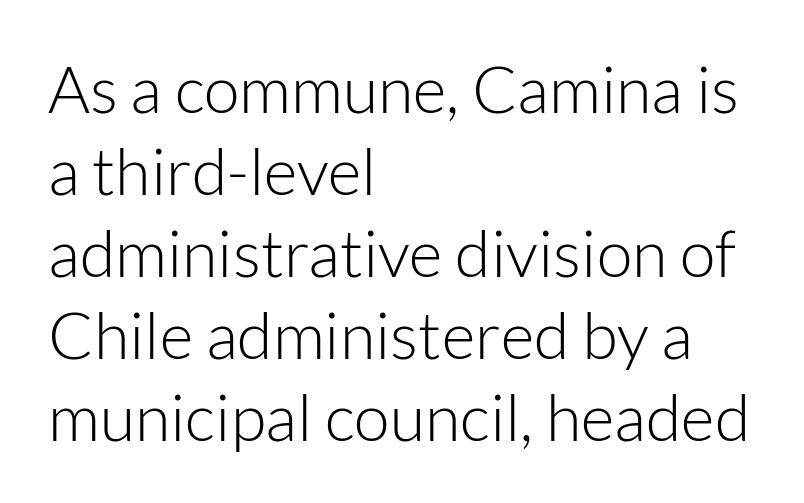
The image shows 65 px light sans-serif type, upright; set left-aligned, normal line spacing (1.26x), normal letter spacing, not underlined; low stroke contrast and a medium x-height.
